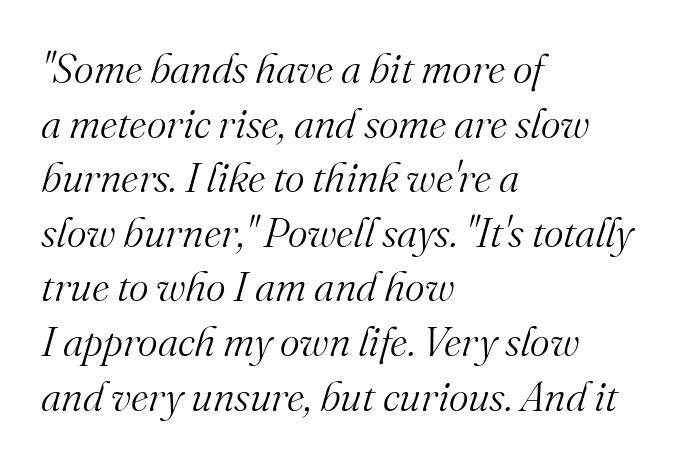
{"serif": "yes", "italic": "yes", "lean": "right", "slant_degrees": 16, "bold": "no", "weight": "light", "width": "normal", "stroke_contrast": "medium", "x_height": "small", "monospaced": "no", "underline": "no", "align": "left", "line_spacing": "normal", "line_spacing_ratio": 1.3, "letter_spacing": "normal", "letter_spacing_em": 0.0, "glyph_px": 42}
